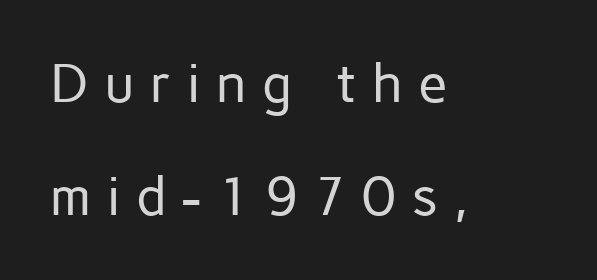
The image shows 54 px regular-weight sans-serif type, upright; set left-aligned, loose line spacing (2.1x), unusually wide letter spacing (+0.28 em), not underlined; low stroke contrast and a medium x-height.
